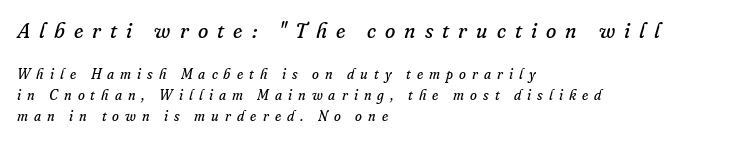
{"italic": "yes", "lean": "right", "slant_degrees": 16, "bold": "no", "underline": "no", "align": "left", "line_spacing": "normal", "line_spacing_ratio": 1.49, "letter_spacing": "wide", "letter_spacing_em": 0.43, "larger_block": "first", "size_ratio": 1.5, "glyph_px": 21}
